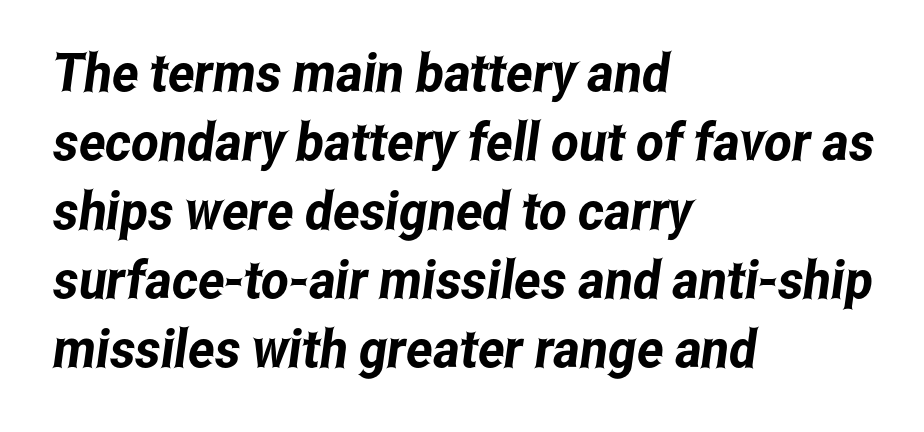
The image shows 53 px condensed sans-serif type; set left-aligned, normal line spacing (1.3x), normal letter spacing, not underlined; low stroke contrast and a medium x-height.
